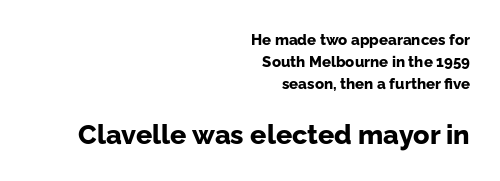
Q: Is the text bold? A: Yes.
Q: Is the text italic (slanted)? A: No, it is upright.
Q: Is the text underlined? A: No.
Q: How is the paragraph aligned? A: Right-aligned.
Q: Is the spacing between letters normal or unusually wide? A: Normal.
Q: Is the spacing between lines tight, normal or loose? A: Normal.
Q: Which block of text is set in a larger size, the first (top) or the second (bottom)? A: The second (bottom) one.
